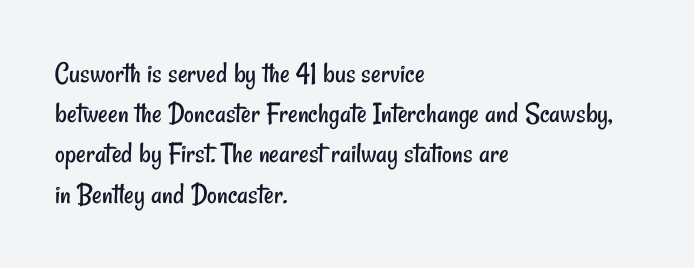
{"serif": "no", "bold": "no", "weight": "regular", "width": "condensed", "stroke_contrast": "low", "x_height": "small", "monospaced": "no", "underline": "no", "align": "left", "line_spacing": "normal", "line_spacing_ratio": 1.34, "letter_spacing": "normal", "letter_spacing_em": 0.0, "glyph_px": 30}
